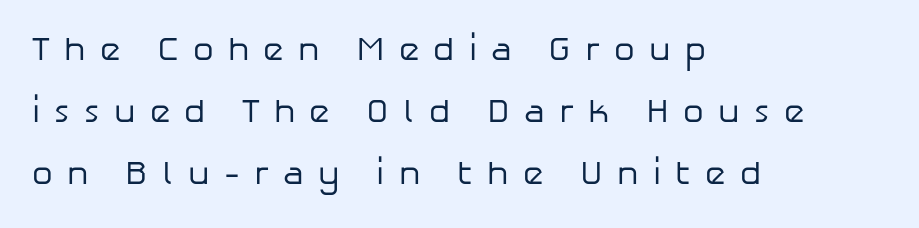
This sample uses a sans-serif face. Style check: upright. The space beneath each line is pristine and unruled. Layout note: lines flush left. You could not count columns in this text — the font is proportionally spaced.
